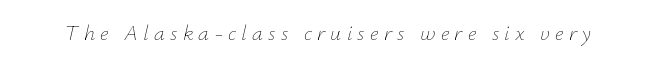
Emphasis-style slanted type is in use. Substantial extra tracking has been applied to these lines. A clean baseline with only descenders dipping below it. Caption: face not bold, strokes unweighted.
